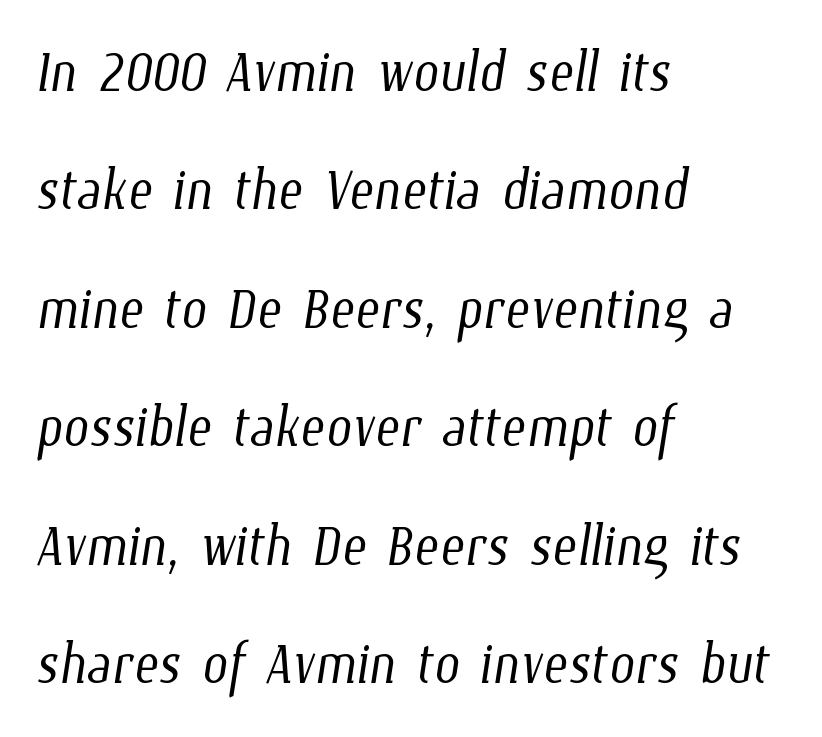
The image shows 74 px light, condensed type; set left-aligned, normal line spacing (1.6x), normal letter spacing, not underlined; low stroke contrast and a medium x-height.
